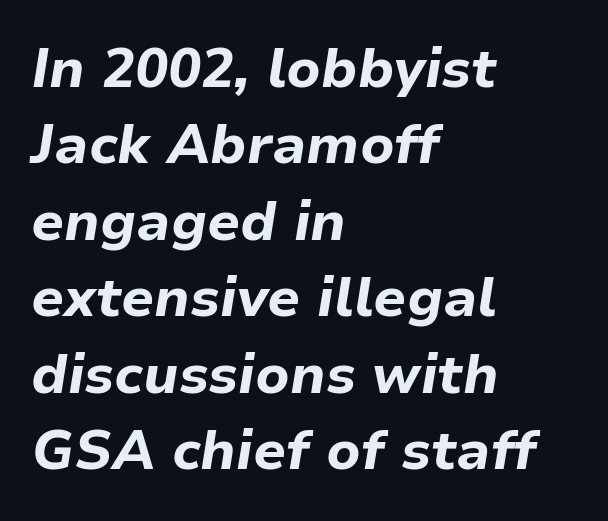
The words here are not underlined. Think of a printed novel: that variable character pitch is what you see here. Default kerning and tracking; the words read as compact shapes. Slant detected: the letters are inclined. Students, this is bold: see how much ink each stroke carries.
